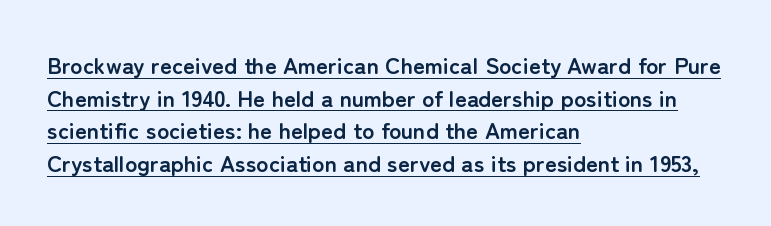
The image shows 23 px bold type, upright; set left-aligned, normal line spacing (1.42x), normal letter spacing, underlined.
